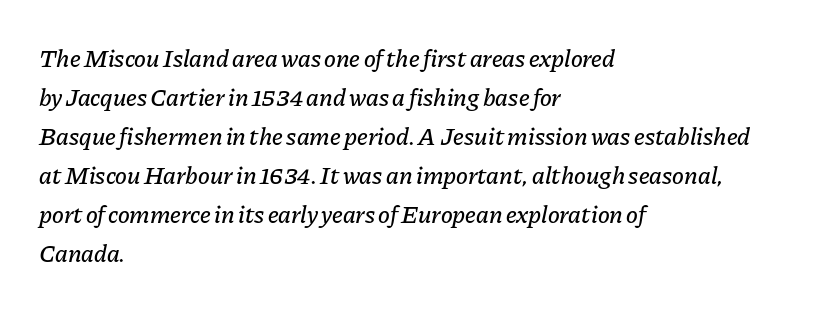
The image shows 25 px text type, italic (leaning right); set left-aligned, normal line spacing (1.56x), normal letter spacing, not underlined.
